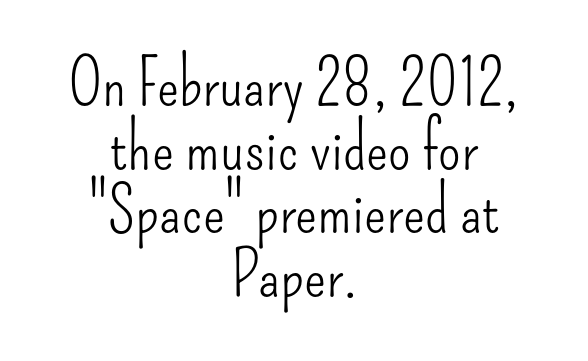
{"serif": "no", "italic": "no", "bold": "no", "weight": "light", "width": "condensed", "stroke_contrast": "low", "x_height": "small", "monospaced": "no", "underline": "no", "align": "center", "line_spacing": "tight", "line_spacing_ratio": 0.98, "letter_spacing": "normal", "letter_spacing_em": 0.0, "glyph_px": 65}
